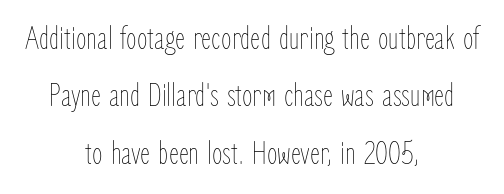
The cut favours lightness, reaching ordinary text weight at its darkest. Each row of text sits above clean, open space. The paragraph shown floats in the horizontal middle. Summary of vertical rhythm: regular, with standard interline spacing. The passage shown is typed in a proportional face where columns would drift.
